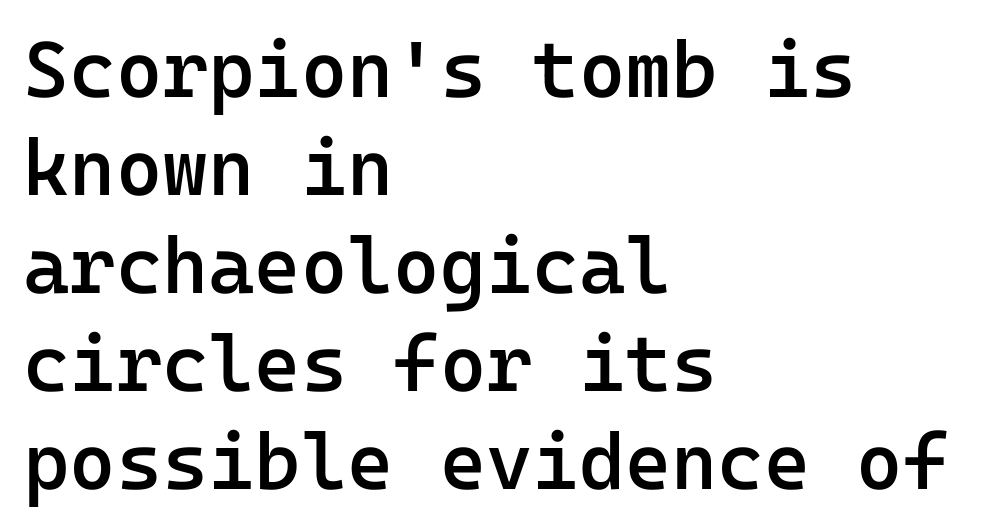
Q: Is the text bold? A: Semi-bold.
Q: Is the text italic (slanted)? A: No, it is upright.
Q: Is the typeface a serif or a sans-serif typeface? A: Sans-serif.
Q: Is the text underlined? A: No.
Q: How is the paragraph aligned? A: Left-aligned.
Q: Is the spacing between letters normal or unusually wide? A: Normal.
Q: Width (condensed, normal, or wide)? A: Normal.
Q: Stroke contrast? A: Low.
Q: x-height? A: Medium.
Q: Monospaced? A: Yes.
